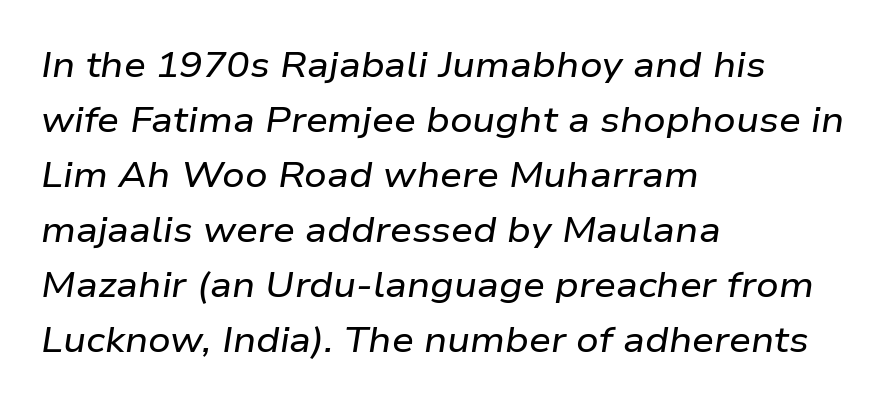
Q: Is the text italic (slanted)? A: Yes, it leans right by about 9 degrees.
Q: Is the text underlined? A: No.
Q: How is the paragraph aligned? A: Left-aligned.
Q: Is the spacing between letters normal or unusually wide? A: Normal.
Q: Is the spacing between lines tight, normal or loose? A: Normal.
Q: Width (condensed, normal, or wide)? A: Wide.
Q: Stroke contrast? A: Low.
Q: x-height? A: Medium.
Q: Monospaced? A: No.
